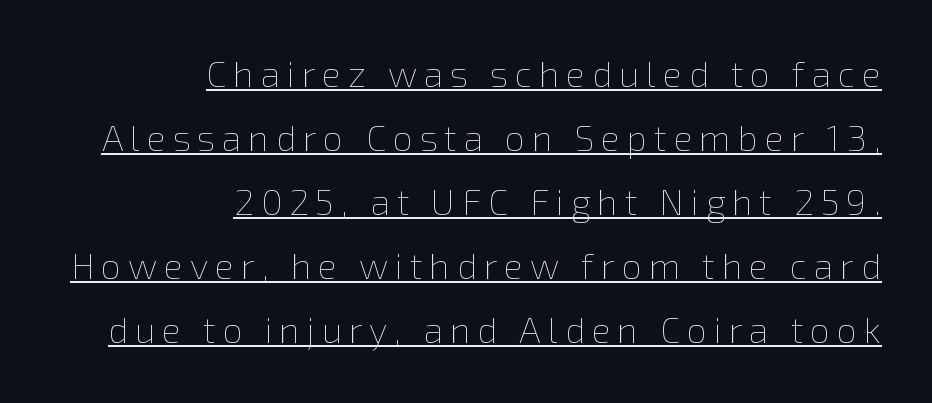
The image shows 36 px thin type, upright; set right-aligned, line spacing 1.78x, underlined; low stroke contrast and a medium x-height.
